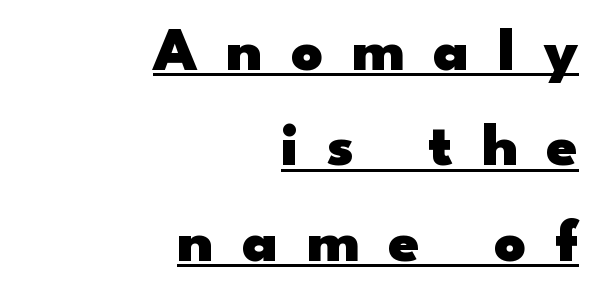
{"serif": "no", "italic": "no", "bold": "yes", "weight": "heavy", "width": "wide", "stroke_contrast": "low", "x_height": "small", "monospaced": "no", "underline": "yes", "align": "right", "line_spacing": "normal", "line_spacing_ratio": 1.54, "letter_spacing": "wide", "letter_spacing_em": 0.46, "glyph_px": 62}
